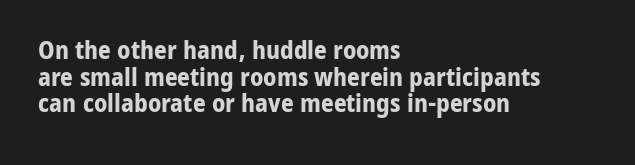
Q: Is the text bold? A: Yes.
Q: Is the text italic (slanted)? A: No, it is upright.
Q: Is the text underlined? A: No.
Q: How is the paragraph aligned? A: Left-aligned.
Q: Is the spacing between letters normal or unusually wide? A: Normal.
Q: Is the spacing between lines tight, normal or loose? A: Tight.
